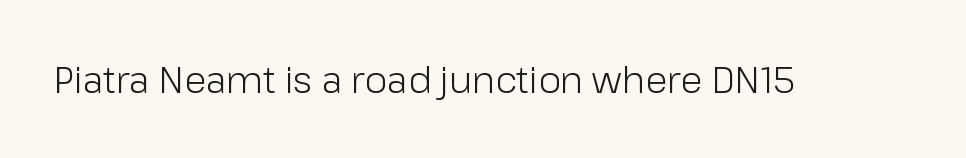
Each letter's strokes conclude bluntly, with no projecting serifs. Does the lettering tilt? It doesn't — this is upright. These lines are rendered in a variable-pitch font. The space directly below the letters is spotless.
